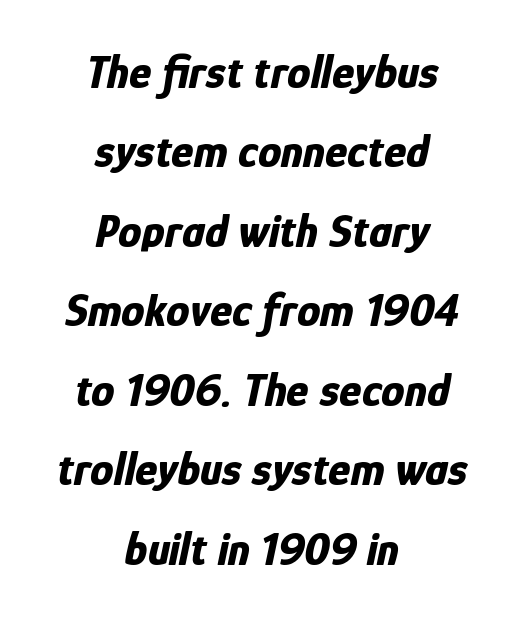
The image shows 47 px bold, condensed type, italic (leaning right); set centered, normal line spacing (1.69x), normal letter spacing, not underlined; low stroke contrast and a medium x-height.
